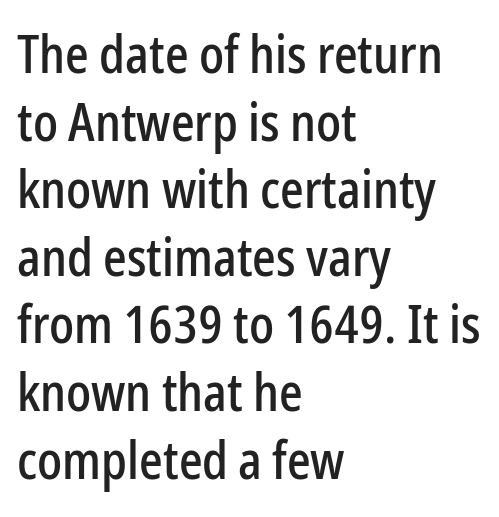
The letters stand straight up with perfectly vertical stems. You could not count columns in this text — the font is proportionally spaced. Clear beneath every line of the passage. These lines keep a tight, regular rhythm from letter to letter.
